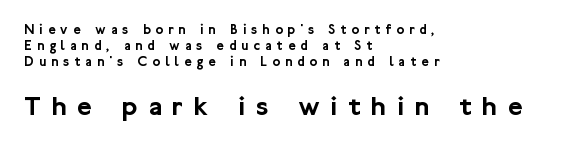
{"serif": "no", "italic": "no", "width": "normal", "stroke_contrast": "low", "x_height": "medium", "monospaced": "no", "underline": "no", "align": "left", "line_spacing": "tight", "line_spacing_ratio": 1.13, "letter_spacing": "wide", "letter_spacing_em": 0.37, "larger_block": "second", "size_ratio": 2.07, "glyph_px": 29}
